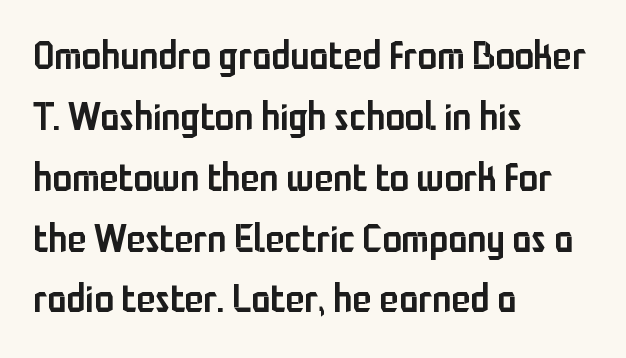
Is the type bold? Partly — it's a semibold, heavier than regular but not fully bold. The face used here is proportionally spaced, like ordinary book or web type. Grotesque or geometric, the face here clearly has no serifs. Only glyphs here, with clear space below each row. Leading: standard. These lines were composed using upright roman letters.
